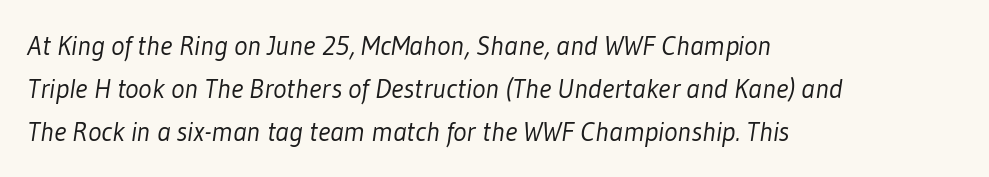
Q: Is the text bold? A: No.
Q: Is the typeface a serif or a sans-serif typeface? A: Sans-serif.
Q: Is the text underlined? A: No.
Q: How is the paragraph aligned? A: Left-aligned.
Q: Is the spacing between letters normal or unusually wide? A: Normal.
Q: Is the spacing between lines tight, normal or loose? A: Normal.
Q: Width (condensed, normal, or wide)? A: Condensed.
Q: Stroke contrast? A: Low.
Q: x-height? A: Medium.
Q: Monospaced? A: No.
